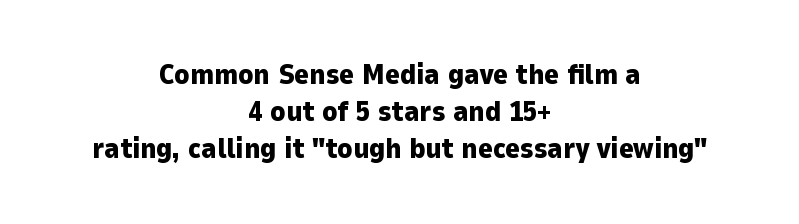
{"serif": "no", "italic": "no", "bold": "yes", "weight": "heavy", "width": "normal", "stroke_contrast": "low", "x_height": "medium", "monospaced": "no", "underline": "no", "align": "center", "line_spacing": "normal", "line_spacing_ratio": 1.33, "letter_spacing": "normal", "letter_spacing_em": 0.0, "glyph_px": 28}
